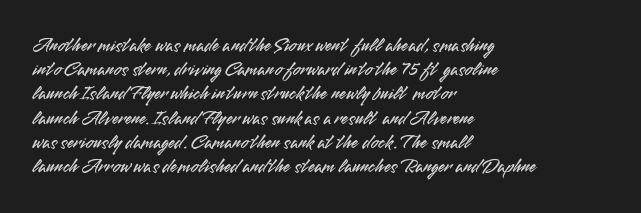
Q: Is the text italic (slanted)? A: Yes.
Q: Is the text underlined? A: No.
Q: How is the paragraph aligned? A: Left-aligned.
Q: Is the spacing between letters normal or unusually wide? A: Normal.
